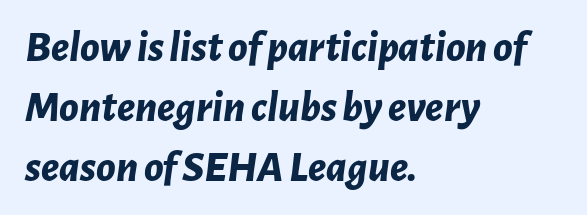
Casual observation: everything's shoved over to the left. Rendered with sloped, italic letterforms. Honestly, the letter spacing is just normal — you wouldn't notice it. Vertical spacing — default. Heavy, bold letterforms. The words here are not underlined.
